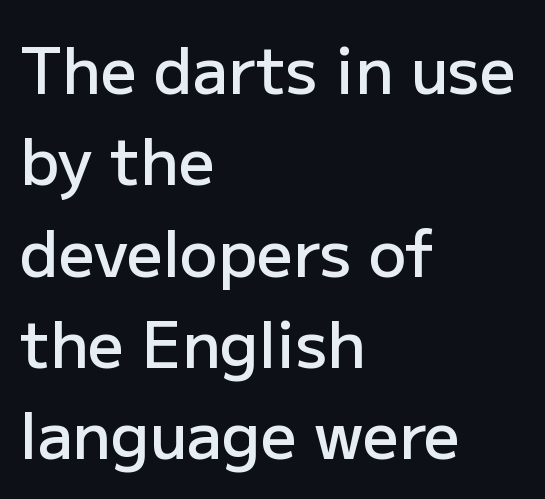
A roman cut, with each character standing at attention. Words appear dense and cohesive because spacing is normal. Moderately thickened strokes mark this as semibold type. The strip under each line holds only bare page. The letters advance in unequal steps, a hallmark of proportional type. Reading down the block, your eye returns to a fixed left position each line.
